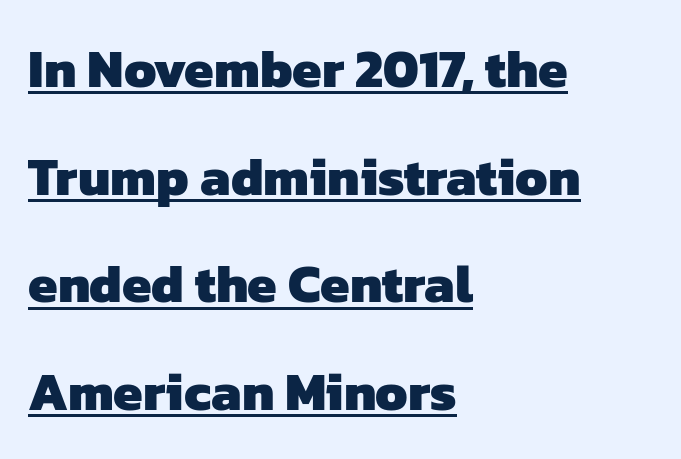
Q: Is the text bold? A: Yes.
Q: Is the typeface a serif or a sans-serif typeface? A: Sans-serif.
Q: Is the text underlined? A: Yes.
Q: How is the paragraph aligned? A: Left-aligned.
Q: Is the spacing between letters normal or unusually wide? A: Normal.
Q: Is the spacing between lines tight, normal or loose? A: Loose.
Q: Width (condensed, normal, or wide)? A: Normal.
Q: Stroke contrast? A: Low.
Q: x-height? A: Medium.
Q: Monospaced? A: No.
